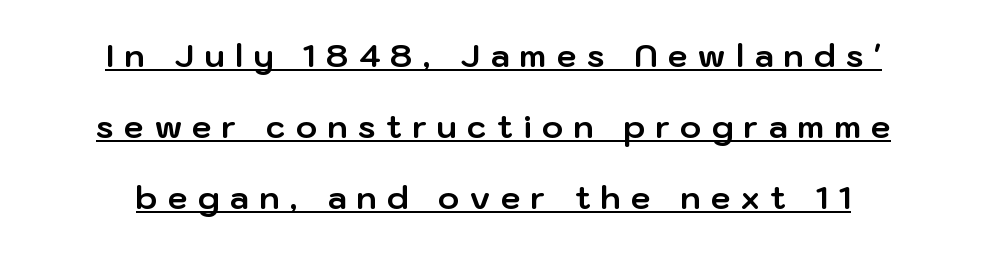
The image shows 32 px bold sans-serif type, upright; set centered, loose line spacing (2.22x), unusually wide letter spacing (+0.33 em), underlined; low stroke contrast and a medium x-height.
